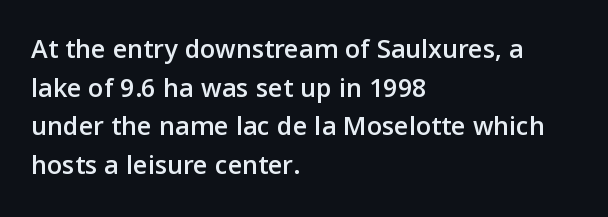
Leftover space on each line is placed entirely after the last word. Grotesque or geometric, the face here clearly has no serifs. Notice how the stems are strictly vertical — no italics here. The gap between lines stays unmarked. The face used here is proportionally spaced, like ordinary book or web type. The vertical gap from one line to the next is medium.
